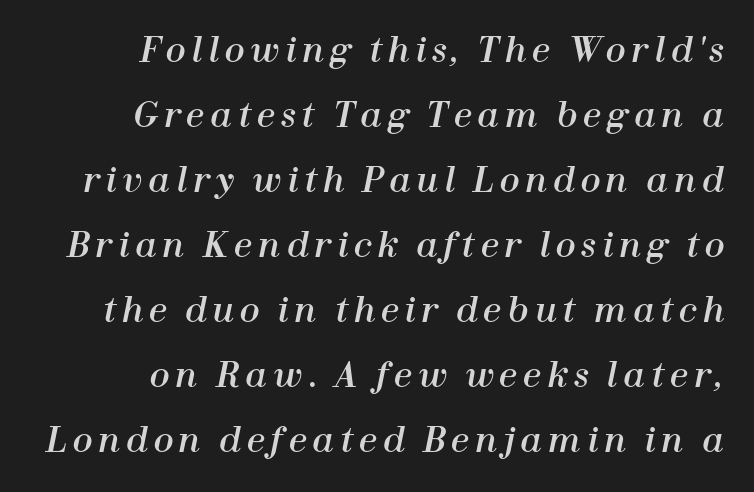
{"italic": "yes", "lean": "right", "slant_degrees": 12, "width": "normal", "stroke_contrast": "high", "x_height": "medium", "monospaced": "no", "underline": "no", "align": "right", "line_spacing": "loose", "line_spacing_ratio": 1.97, "glyph_px": 33}
